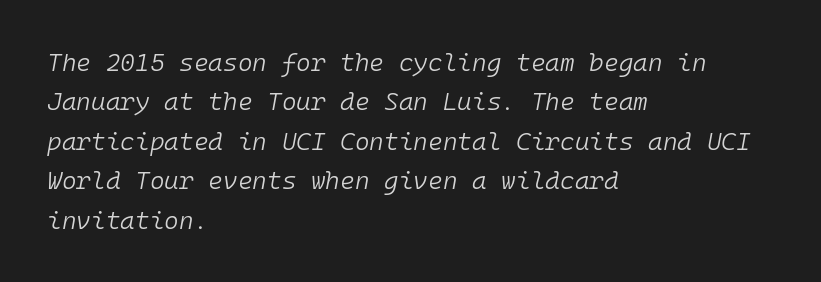
Q: Is the text bold? A: No.
Q: Is the text italic (slanted)? A: Yes, it leans right by about 10 degrees.
Q: Is the text underlined? A: No.
Q: How is the paragraph aligned? A: Left-aligned.
Q: Is the spacing between letters normal or unusually wide? A: Normal.
Q: Is the spacing between lines tight, normal or loose? A: Normal.
